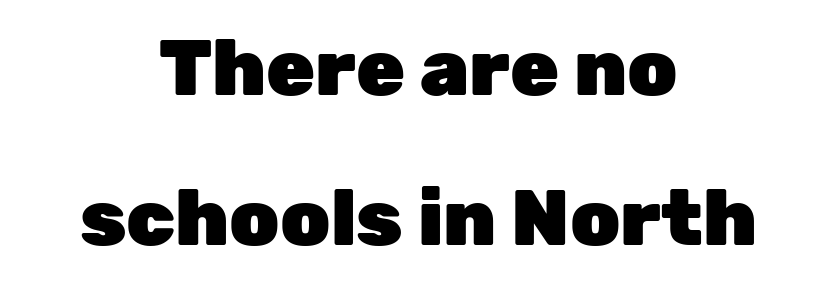
Q: Is the text bold? A: Yes.
Q: Is the text italic (slanted)? A: No, it is upright.
Q: Is the typeface a serif or a sans-serif typeface? A: Sans-serif.
Q: Is the text underlined? A: No.
Q: How is the paragraph aligned? A: Centered.
Q: Is the spacing between letters normal or unusually wide? A: Normal.
Q: Is the spacing between lines tight, normal or loose? A: Loose.
Q: Width (condensed, normal, or wide)? A: Normal.
Q: Stroke contrast? A: Low.
Q: x-height? A: Medium.
Q: Monospaced? A: No.
